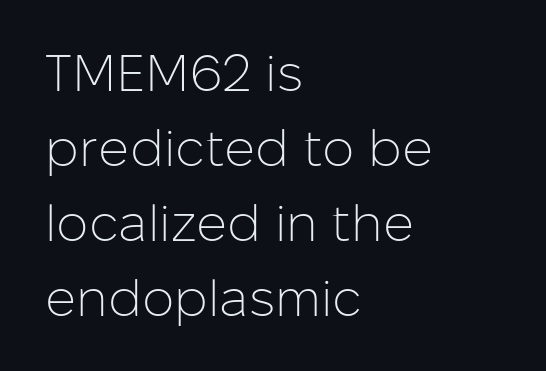
Q: Is the text bold? A: No.
Q: Is the text italic (slanted)? A: No, it is upright.
Q: Is the typeface a serif or a sans-serif typeface? A: Sans-serif.
Q: Is the text underlined? A: No.
Q: How is the paragraph aligned? A: Left-aligned.
Q: Is the spacing between letters normal or unusually wide? A: Normal.
Q: Is the spacing between lines tight, normal or loose? A: Normal.
Q: Width (condensed, normal, or wide)? A: Normal.
Q: Stroke contrast? A: Low.
Q: x-height? A: Medium.
Q: Monospaced? A: No.
